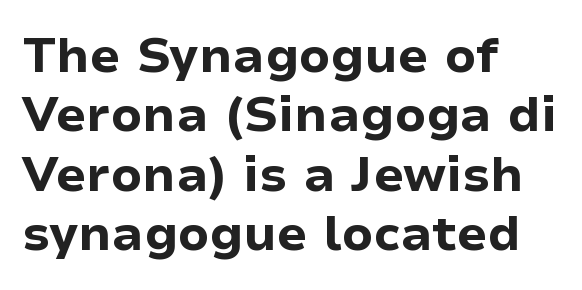
The foot of each line stays bare and open. In terms of letterform style, serifs are entirely absent. The line texture is even and compact thanks to regular tracking. Vertical strokes here are truly vertical. Does the copy run flush right? No — it runs flush left. Here the designer chose a conventional face with non-uniform glyph widths.
